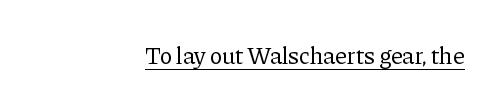
Q: Is the text bold? A: No.
Q: Is the text italic (slanted)? A: No, it is upright.
Q: Is the text underlined? A: Yes.
Q: How is the paragraph aligned? A: Right-aligned.
Q: Is the spacing between letters normal or unusually wide? A: Normal.
